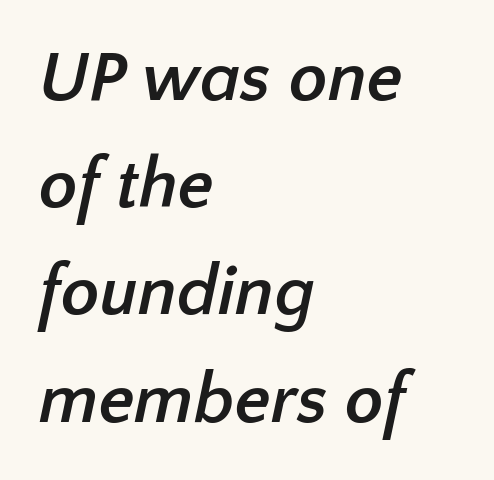
The horizontal fit of the characters is conventional and even. Leading: standard. This sample has the flowing, uneven cadence of proportional lettering. Regarding serifs, this sample does without them. Any mark beneath the type? The region is blank.
